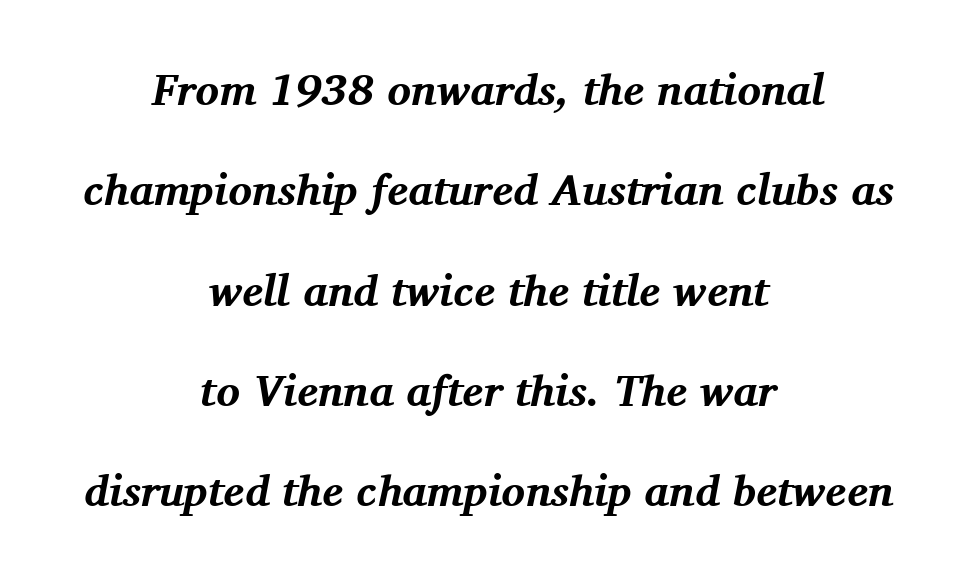
{"serif": "yes", "italic": "yes", "lean": "right", "slant_degrees": 11, "bold": "yes", "weight": "bold", "width": "normal", "stroke_contrast": "medium", "x_height": "medium", "monospaced": "no", "underline": "no", "align": "center", "line_spacing": "loose", "line_spacing_ratio": 2.28, "letter_spacing": "normal", "letter_spacing_em": 0.0, "glyph_px": 44}
